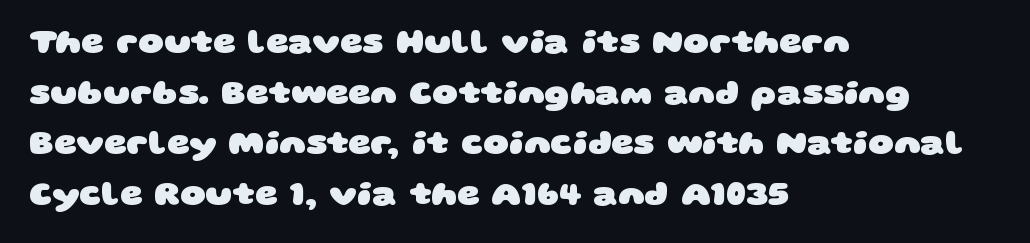
Teacher's note: observe the even left margin — that is flush-left alignment. The passage shown is typed in a proportional face where columns would drift. Nobody touched the tracking dial on this one. Reading down the column, the eye jumps a familiar distance to each next line. This rendering features lettering with no underline. What kind of face is this? One without serifs — a sans.
